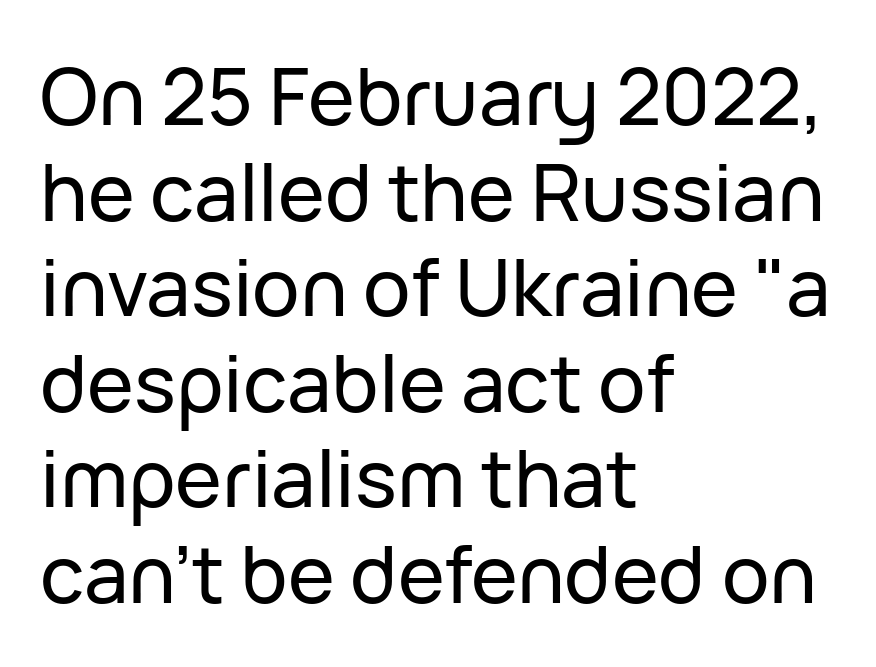
{"serif": "no", "italic": "no", "width": "normal", "stroke_contrast": "low", "x_height": "medium", "monospaced": "no", "underline": "no", "align": "left", "line_spacing_ratio": 1.21, "letter_spacing": "normal", "letter_spacing_em": 0.0, "glyph_px": 79}
